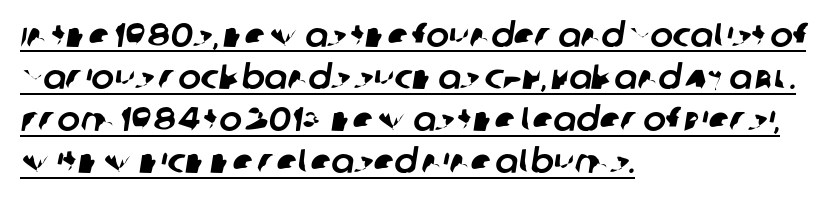
Type style note: lacks serifs. One-word summary of the alignment: left. A typesetter would call this zero additional tracking. Character widths vary here, with narrow letters taking less room than wide ones. These characters rest on top of a visible drawn line.
